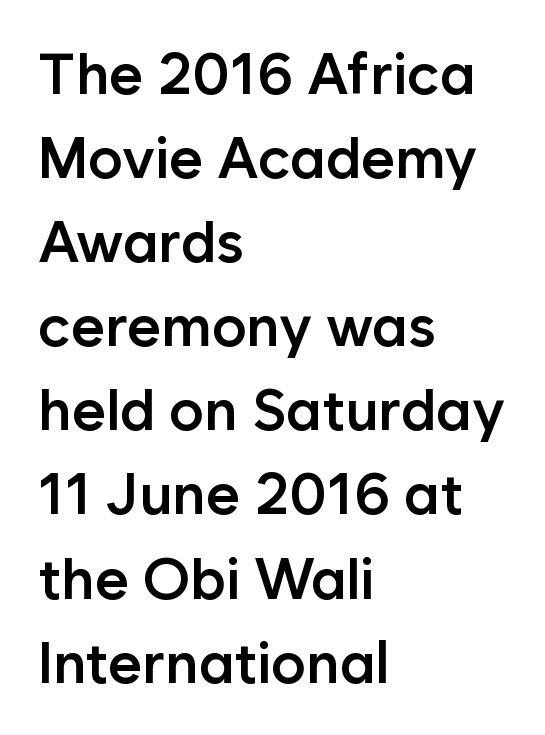
The image shows 58 px semibold sans-serif type, upright; set left-aligned, normal line spacing (1.45x), normal letter spacing, not underlined; low stroke contrast and a medium x-height.
